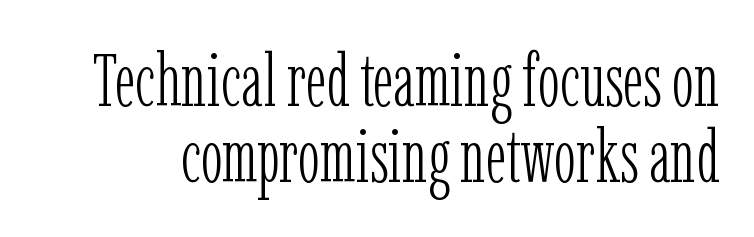
Q: Is the text bold? A: No.
Q: Is the text italic (slanted)? A: No, it is upright.
Q: Is the typeface a serif or a sans-serif typeface? A: Serif.
Q: Is the text underlined? A: No.
Q: Is the spacing between letters normal or unusually wide? A: Normal.
Q: Is the spacing between lines tight, normal or loose? A: Tight.
Q: Width (condensed, normal, or wide)? A: Condensed.
Q: Stroke contrast? A: Low.
Q: x-height? A: Medium.
Q: Monospaced? A: No.
